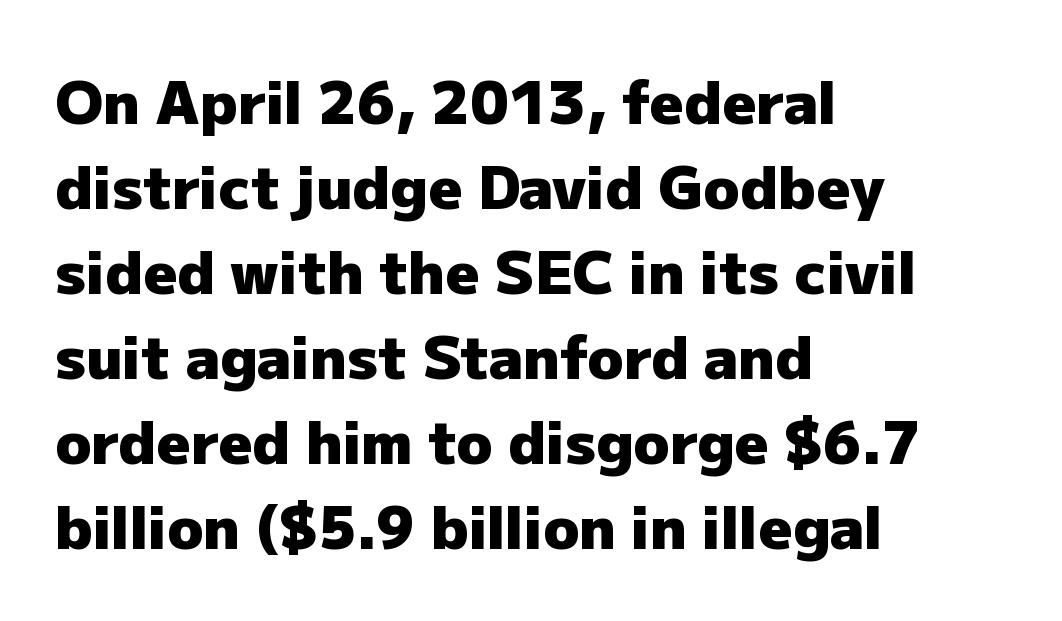
Students, observe: this is what conventionally led text looks like. These lines are rendered in a variable-pitch font. Heavy, bold letterforms. These lines stack with their left ends in a neat column. Quick note: underline off. Nope, not italic — everything's standing straight.
